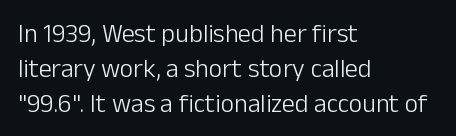
The strip under each line holds only bare page. Short note: letters normally spaced. The axis of the letterforms is exactly vertical. Line spacing here is normal. The rendering anchors every line to the left-hand side.
